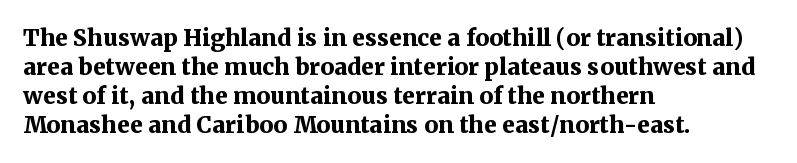
The image shows 23 px bold type, upright; set left-aligned, normal line spacing (1.26x), normal letter spacing, not underlined.
